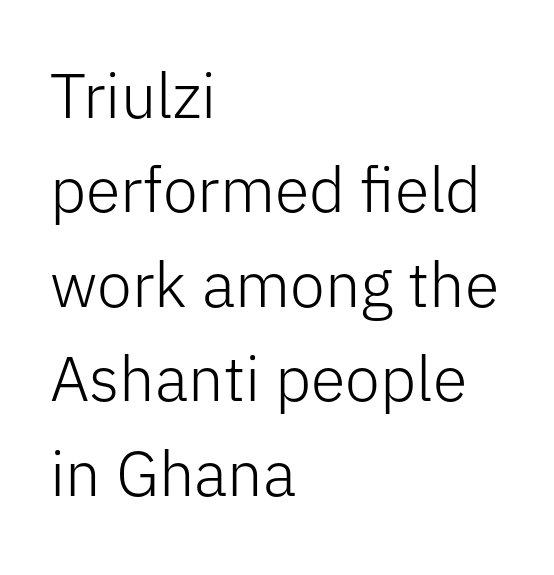
The image shows 63 px light sans-serif type, upright; set left-aligned, normal line spacing (1.5x), normal letter spacing, not underlined; low stroke contrast and a medium x-height.
